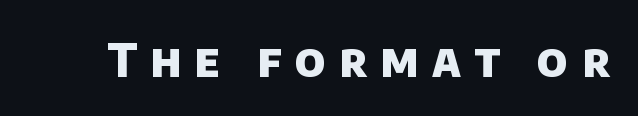
{"serif": "no", "bold": "yes", "weight": "heavy", "width": "normal", "stroke_contrast": "low", "x_height": "large", "monospaced": "no", "underline": "no", "letter_spacing": "wide", "letter_spacing_em": 0.28, "glyph_px": 47}
